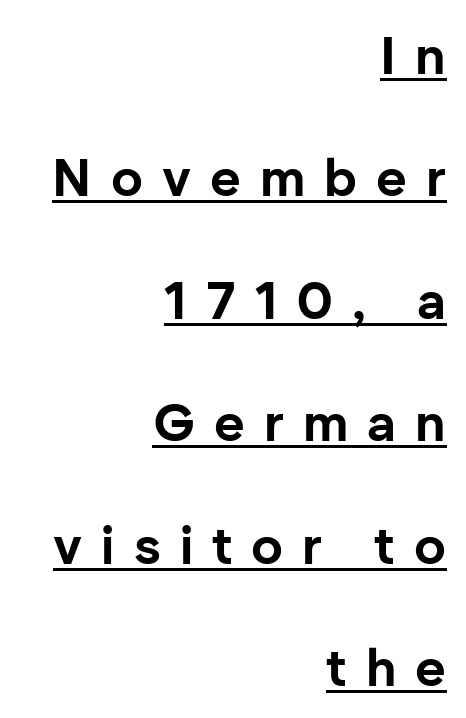
{"serif": "no", "italic": "no", "bold": "yes", "weight": "bold", "width": "normal", "stroke_contrast": "low", "x_height": "medium", "monospaced": "no", "underline": "yes", "align": "right", "line_spacing": "loose", "line_spacing_ratio": 2.31, "letter_spacing": "wide", "letter_spacing_em": 0.36, "glyph_px": 53}
